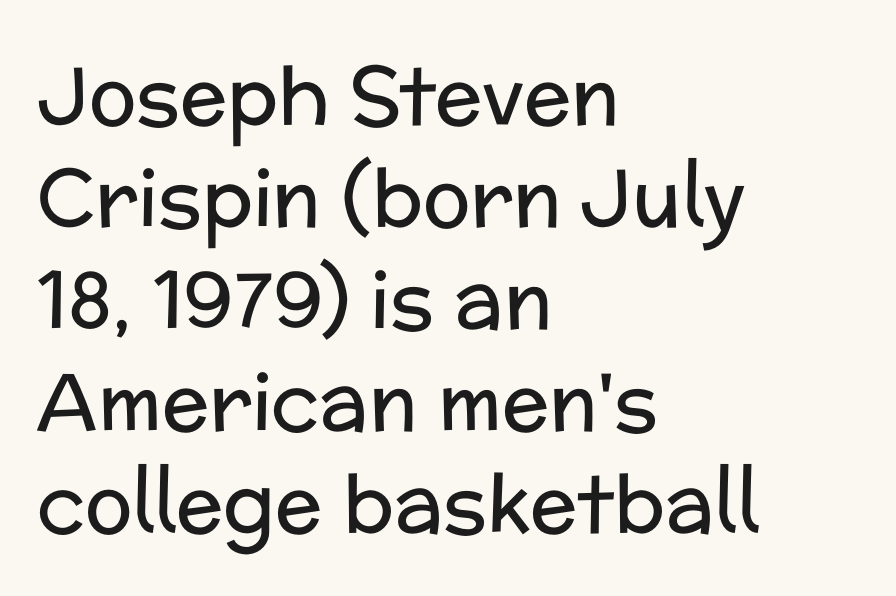
The image shows 79 px regular-weight sans-serif type, upright; set left-aligned, normal line spacing (1.29x), normal letter spacing, not underlined; low stroke contrast and a medium x-height.
